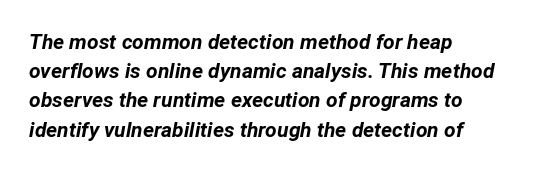
{"italic": "yes", "lean": "right", "slant_degrees": 12, "bold": "yes", "underline": "no", "align": "left", "line_spacing": "normal", "line_spacing_ratio": 1.39, "letter_spacing": "normal", "letter_spacing_em": 0.0, "glyph_px": 21}
